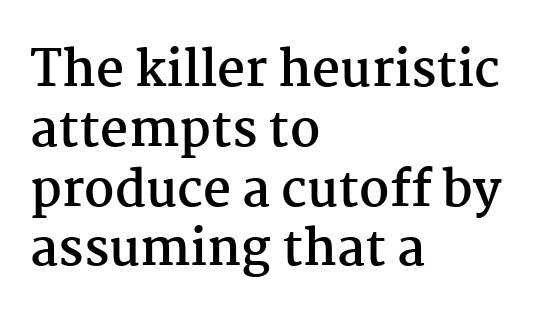
Q: Is the text bold? A: Yes.
Q: Is the text italic (slanted)? A: No, it is upright.
Q: Is the typeface a serif or a sans-serif typeface? A: Serif.
Q: Is the text underlined? A: No.
Q: How is the paragraph aligned? A: Left-aligned.
Q: Is the spacing between letters normal or unusually wide? A: Normal.
Q: Width (condensed, normal, or wide)? A: Normal.
Q: Stroke contrast? A: Medium.
Q: x-height? A: Medium.
Q: Monospaced? A: No.
